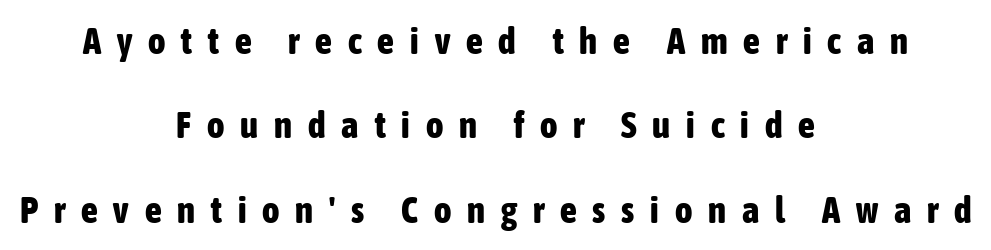
The image shows 37 px bold, condensed sans-serif type, upright; set centered, loose line spacing (2.28x), unusually wide letter spacing (+0.43 em), not underlined; low stroke contrast and a medium x-height.
